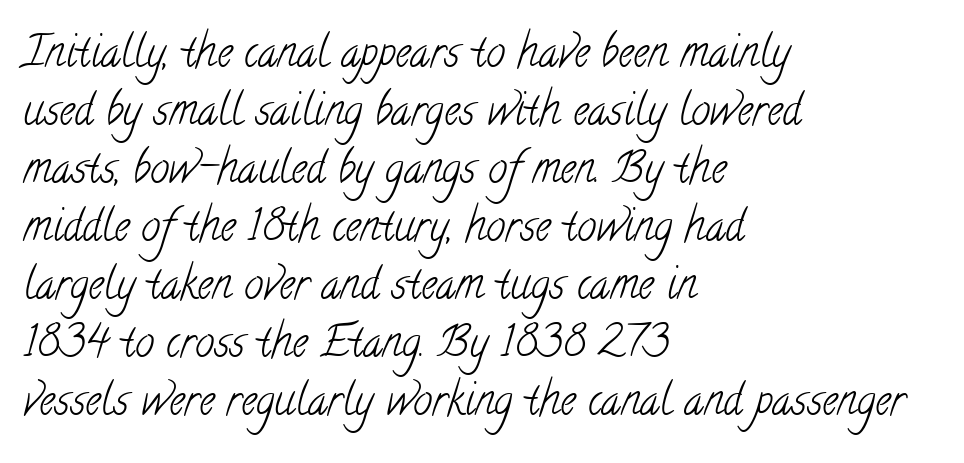
{"serif": "yes", "bold": "no", "weight": "light", "width": "condensed", "stroke_contrast": "low", "x_height": "small", "monospaced": "no", "underline": "no", "align": "left", "line_spacing": "normal", "line_spacing_ratio": 1.35, "letter_spacing": "normal", "letter_spacing_em": 0.0, "glyph_px": 43}
